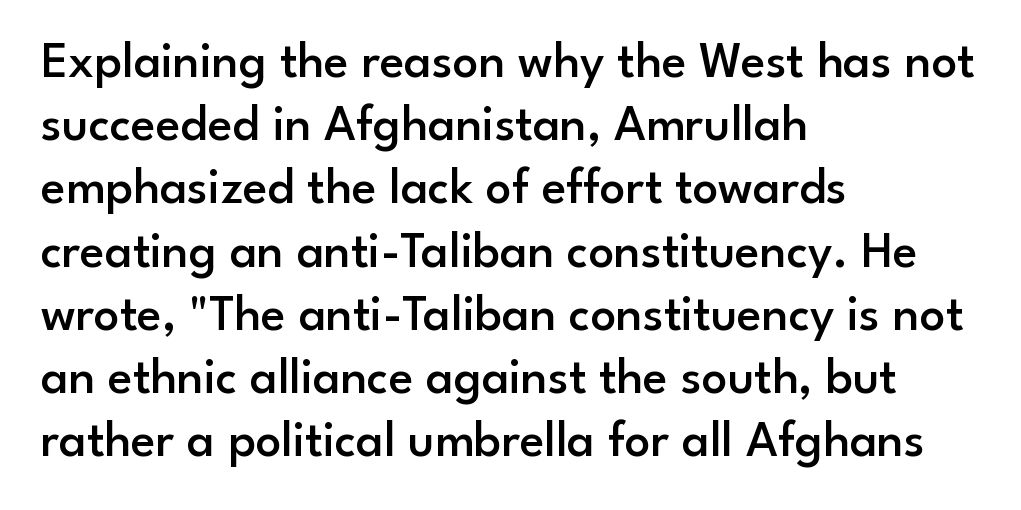
Honestly, the letter spacing is just normal — you wouldn't notice it. Is there any slant? The stems are plumb. Here the designer chose a conventional face with non-uniform glyph widths. The typeface chosen for these lines omits serifs.
